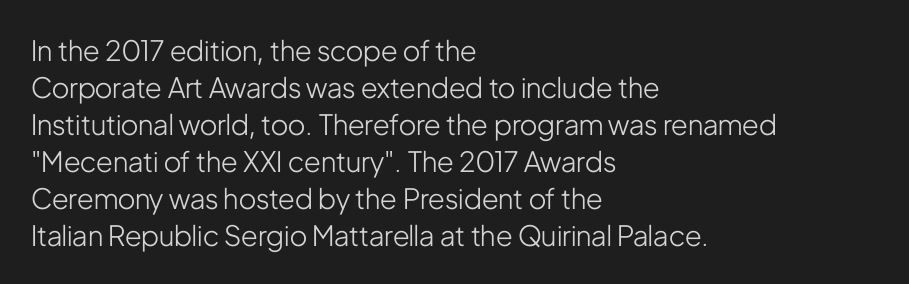
The image shows 28 px light, condensed sans-serif type, upright; set left-aligned, normal line spacing (1.32x), normal letter spacing, not underlined; low stroke contrast and a medium x-height.
